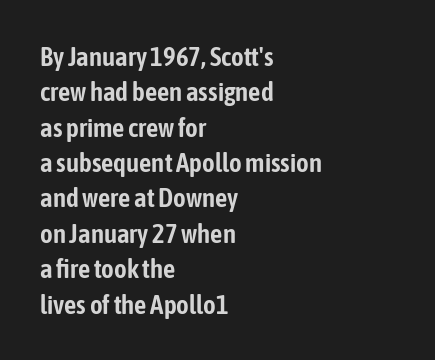
Interline gaps are of average width in this sample. The axis of the letterforms is exactly vertical. Casual observation: everything's shoved over to the left. These lines keep a tight, regular rhythm from letter to letter. Unmarked baselines from the first word to the last.
